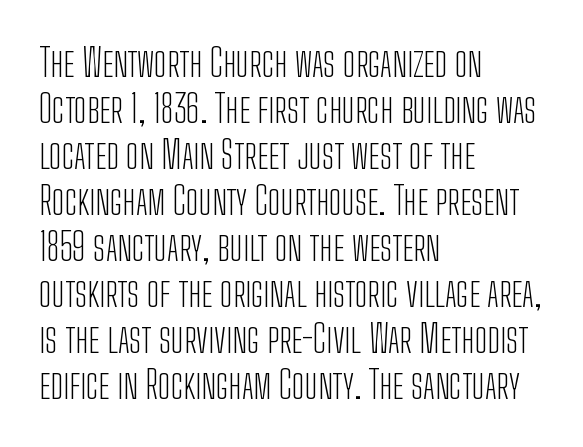
Q: Is the text bold? A: No.
Q: Is the text italic (slanted)? A: No, it is upright.
Q: Is the typeface a serif or a sans-serif typeface? A: Sans-serif.
Q: Is the text underlined? A: No.
Q: How is the paragraph aligned? A: Left-aligned.
Q: Is the spacing between letters normal or unusually wide? A: Normal.
Q: Width (condensed, normal, or wide)? A: Condensed.
Q: Stroke contrast? A: Low.
Q: x-height? A: Medium.
Q: Monospaced? A: No.
